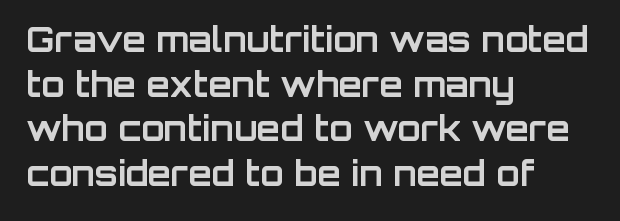
{"serif": "no", "italic": "no", "bold": "yes", "weight": "bold", "width": "normal", "stroke_contrast": "low", "x_height": "large", "monospaced": "no", "underline": "no", "align": "left", "line_spacing": "normal", "line_spacing_ratio": 1.31, "letter_spacing": "normal", "letter_spacing_em": 0.0, "glyph_px": 34}
